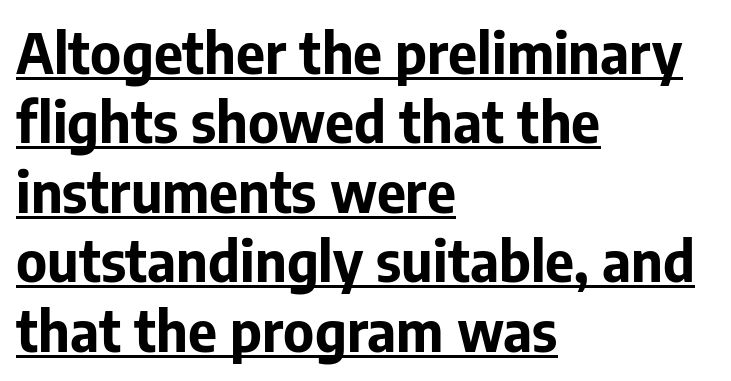
Emphasis by weight is at full strength: bold. Students, observe the line beneath the letters — that is underlining. This rendering uses left alignment, leaving the right contour irregular. This is roman type, the default non-slanted kind.
